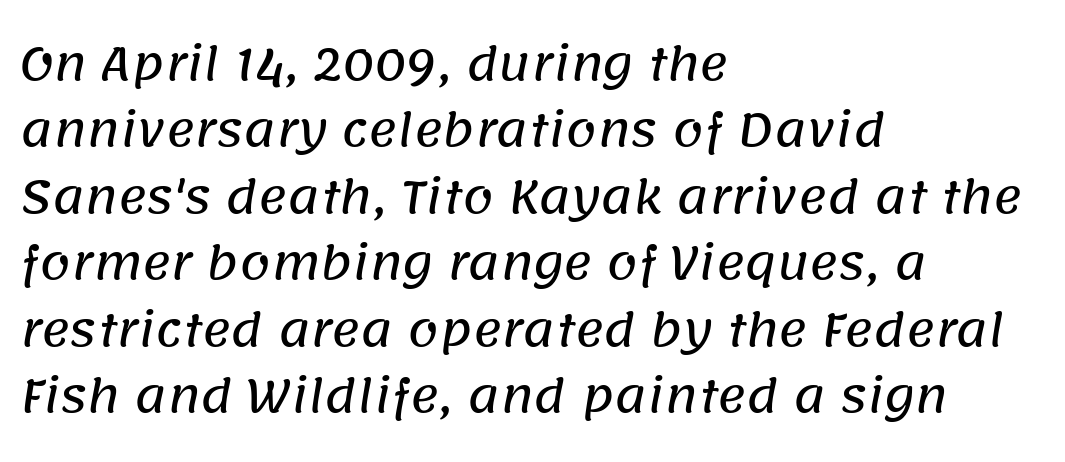
Q: Is the typeface a serif or a sans-serif typeface? A: Sans-serif.
Q: Is the text underlined? A: No.
Q: How is the paragraph aligned? A: Left-aligned.
Q: Is the spacing between letters normal or unusually wide? A: Normal.
Q: Is the spacing between lines tight, normal or loose? A: Normal.
Q: Width (condensed, normal, or wide)? A: Normal.
Q: Stroke contrast? A: Low.
Q: x-height? A: Large.
Q: Monospaced? A: No.
